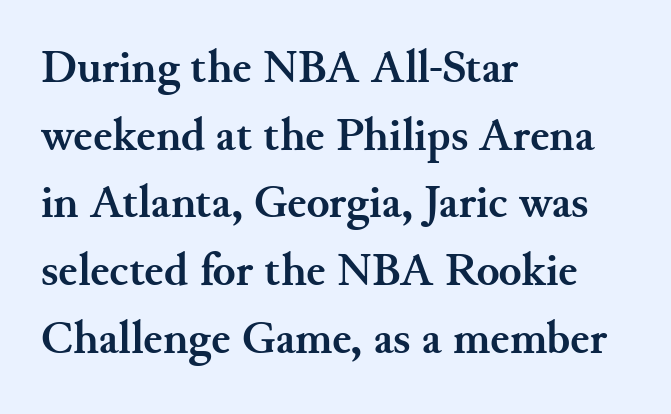
The letters are bold, with thick, heavy strokes. Anything drawn beneath the words? Only blank space. The compositor pushed each line to the left boundary. A typesetter would call this proportional, since set widths differ per character.
